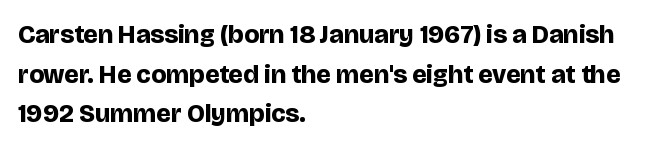
Line spacing here is normal. Words float on clear page, feet unadorned. Each glyph is drawn with heavy, bold strokes. There is no visible air inserted between adjacent glyphs. These lines are set flush left with a ragged right edge. This is roman type, the default non-slanted kind.
